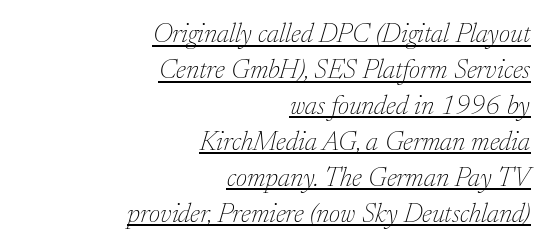
The image shows 27 px text type, italic (leaning right); set right-aligned, normal line spacing (1.33x), normal letter spacing, underlined.
